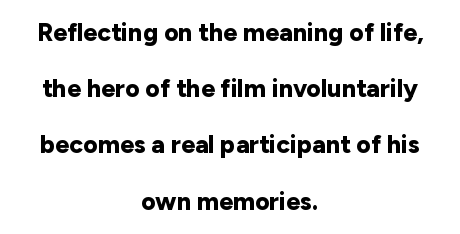
Unlike italic type, these characters show no tilt at all. Students, note that the glyphs here touch the page at normal intervals. Every row of glyphs is offset so its center matches the block's center. Look at the stroke-to-counter ratio: heavy, a bold. The vertical gap from one line to the next is large.
